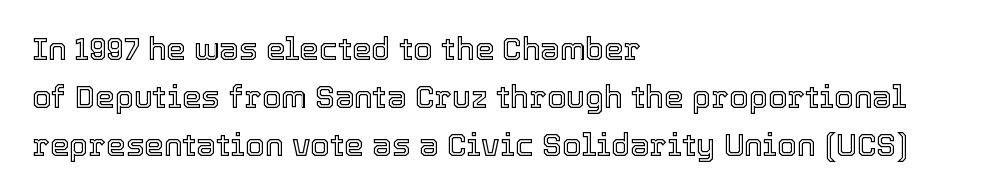
{"italic": "no", "width": "normal", "x_height": "medium", "monospaced": "no", "underline": "no", "align": "left", "line_spacing": "normal", "line_spacing_ratio": 1.55, "letter_spacing": "normal", "letter_spacing_em": 0.0, "glyph_px": 31}
